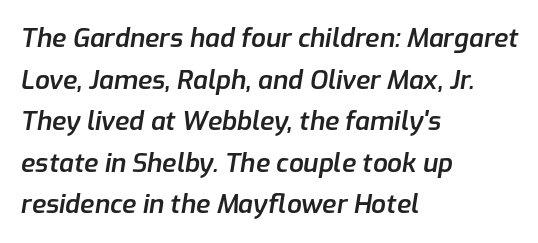
{"italic": "yes", "lean": "right", "slant_degrees": 9, "bold": "semi", "underline": "no", "align": "left", "line_spacing": "normal", "line_spacing_ratio": 1.6, "letter_spacing": "normal", "letter_spacing_em": 0.0, "glyph_px": 26}
